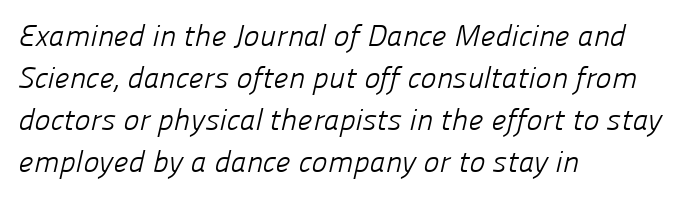
The image shows 30 px light sans-serif type; set left-aligned, normal line spacing (1.4x), normal letter spacing, not underlined; low stroke contrast and a medium x-height.
